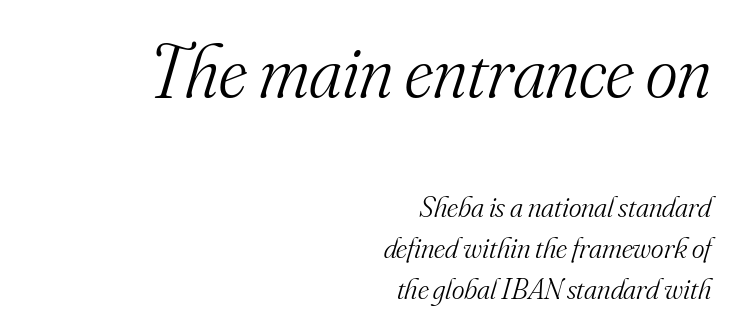
Q: Is the text bold? A: No.
Q: Is the text italic (slanted)? A: Yes, it leans right by about 16 degrees.
Q: Is the typeface a serif or a sans-serif typeface? A: Serif.
Q: Is the text underlined? A: No.
Q: How is the paragraph aligned? A: Right-aligned.
Q: Is the spacing between letters normal or unusually wide? A: Normal.
Q: Is the spacing between lines tight, normal or loose? A: Normal.
Q: Which block of text is set in a larger size, the first (top) or the second (bottom)? A: The first (top) one.
Q: Width (condensed, normal, or wide)? A: Normal.
Q: Stroke contrast? A: Medium.
Q: x-height? A: Small.
Q: Monospaced? A: No.
